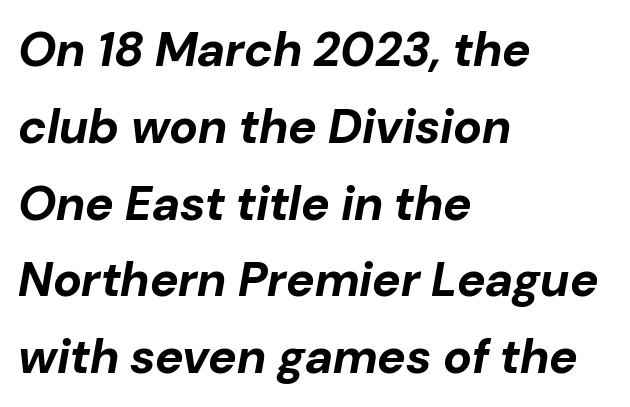
The image shows 48 px bold type, italic (leaning right); set left-aligned, normal line spacing (1.6x), normal letter spacing, not underlined; low stroke contrast and a medium x-height.
